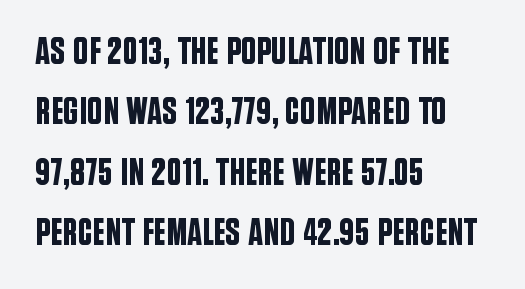
{"serif": "no", "italic": "no", "width": "condensed", "stroke_contrast": "low", "x_height": "large", "monospaced": "no", "underline": "no", "align": "left", "line_spacing": "normal", "line_spacing_ratio": 1.59, "letter_spacing": "normal", "letter_spacing_em": 0.0, "glyph_px": 38}
